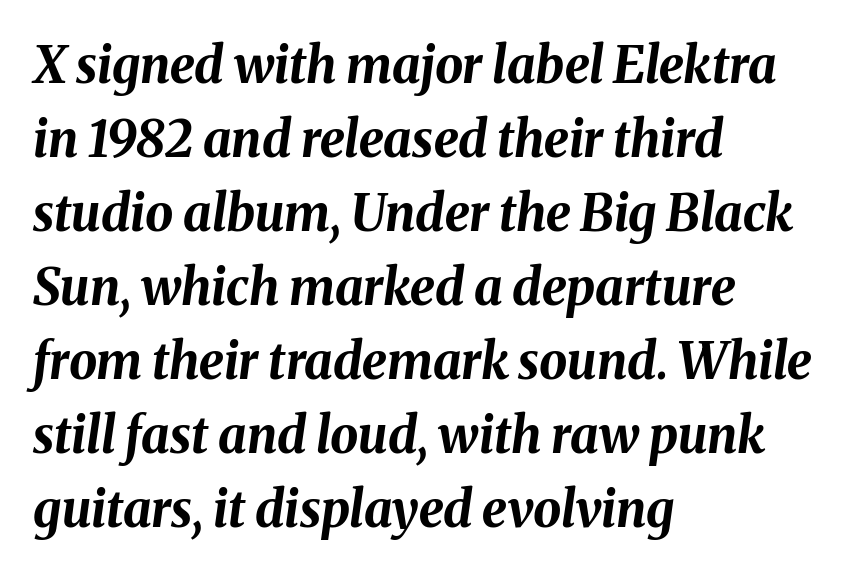
{"italic": "yes", "lean": "right", "slant_degrees": 8, "bold": "yes", "weight": "bold", "width": "normal", "stroke_contrast": "medium", "x_height": "medium", "monospaced": "no", "underline": "no", "align": "left", "line_spacing": "normal", "line_spacing_ratio": 1.48, "letter_spacing": "normal", "letter_spacing_em": 0.0, "glyph_px": 50}
